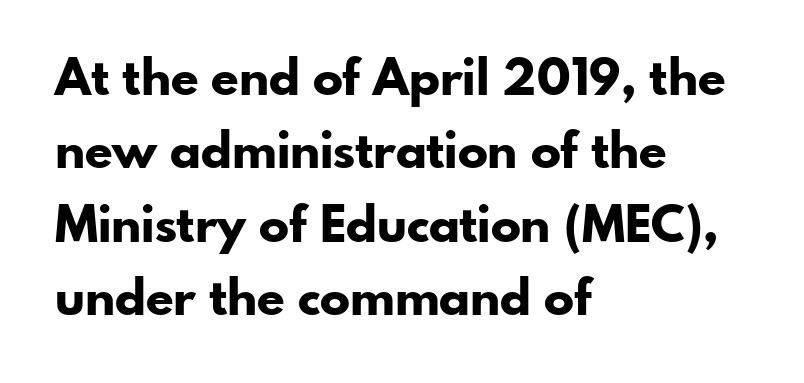
A clean baseline with only descenders dipping below it. Where is the straight margin? On the left. The typography opts for an upright posture over an oblique one. Set as a true bold cut, around the 700 mark.
